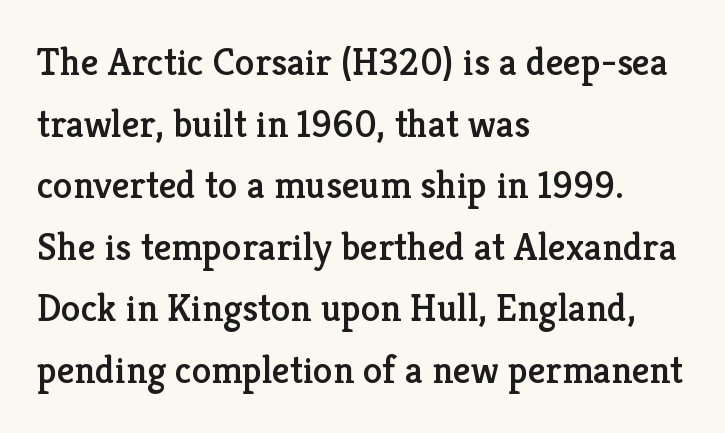
Classification — serif. Is the block centered? No — it sits flush against the left margin. The vertical gap from one line to the next is medium. Inter-character spacing is left at the font's built-in metrics. A bare baseline throughout the passage.
